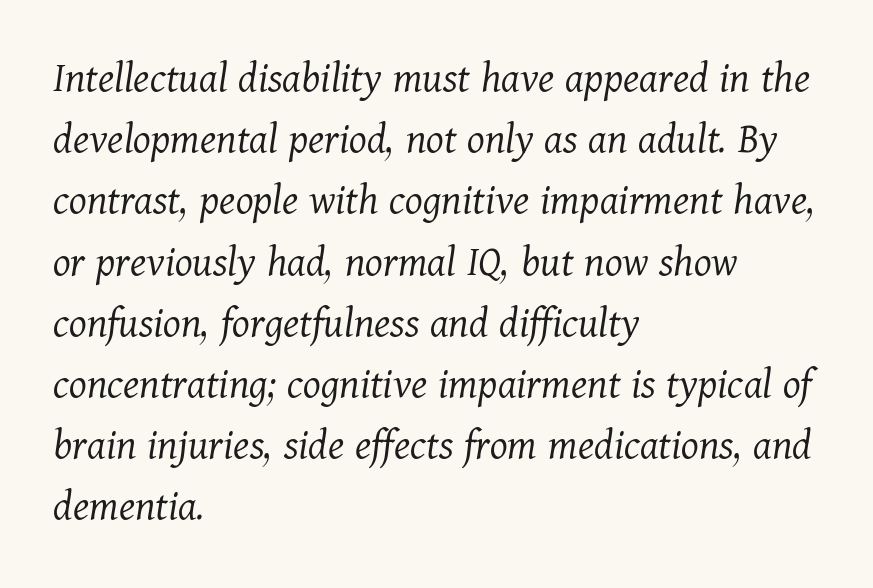
Q: Is the text bold? A: No.
Q: Is the text italic (slanted)? A: Yes, it leans right by about 11 degrees.
Q: Is the typeface a serif or a sans-serif typeface? A: Serif.
Q: Is the text underlined? A: No.
Q: How is the paragraph aligned? A: Left-aligned.
Q: Is the spacing between letters normal or unusually wide? A: Normal.
Q: Is the spacing between lines tight, normal or loose? A: Normal.
Q: Width (condensed, normal, or wide)? A: Normal.
Q: Stroke contrast? A: Medium.
Q: x-height? A: Medium.
Q: Monospaced? A: No.
